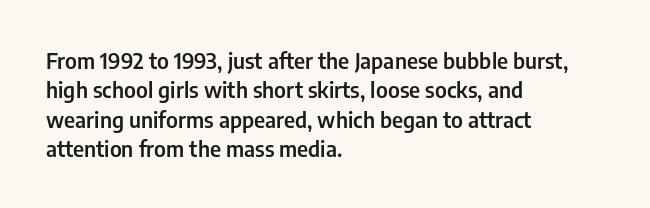
{"italic": "no", "bold": "semi", "underline": "no", "align": "left", "line_spacing": "normal", "line_spacing_ratio": 1.33, "letter_spacing": "normal", "letter_spacing_em": 0.0, "glyph_px": 22}
